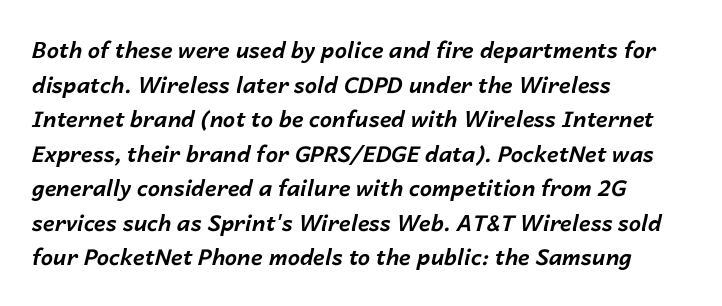
{"italic": "yes", "lean": "right", "slant_degrees": 14, "bold": "yes", "underline": "no", "align": "left", "line_spacing": "normal", "line_spacing_ratio": 1.57, "letter_spacing": "normal", "letter_spacing_em": 0.0, "glyph_px": 22}
